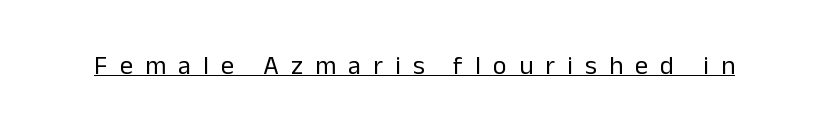
Q: Is the text bold? A: No.
Q: Is the text italic (slanted)? A: No, it is upright.
Q: Is the text underlined? A: Yes.
Q: Is the spacing between letters normal or unusually wide? A: Unusually wide.
